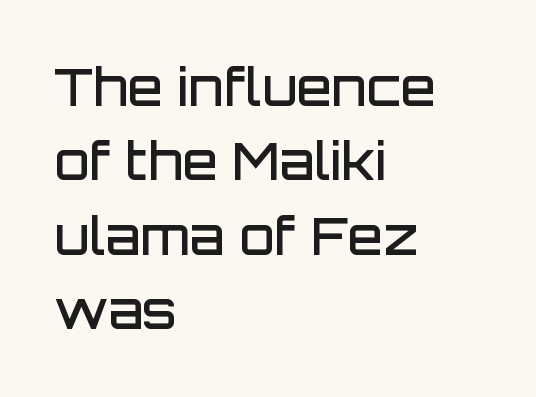
The paragraph shown leans on its left margin. Regarding leading, the lines here are spaced in the standard way. Weight: semibold (demi). Is this a sans? Yes — the strokes have no serifs.
